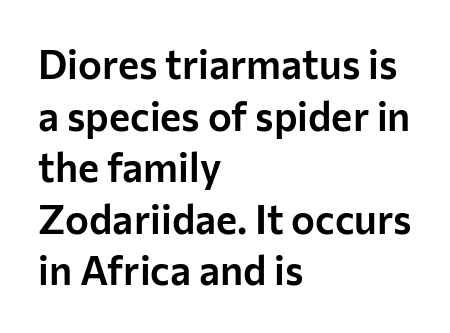
The image shows 40 px sans-serif type, upright; set left-aligned, normal line spacing (1.29x), normal letter spacing, not underlined; low stroke contrast and a medium x-height.
